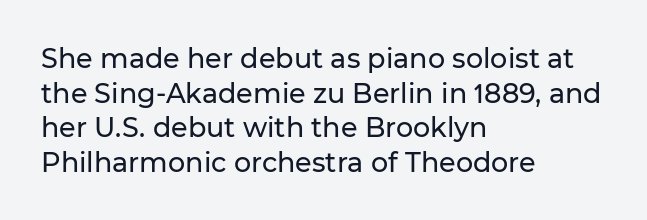
Q: Is the text italic (slanted)? A: No, it is upright.
Q: Is the text underlined? A: No.
Q: How is the paragraph aligned? A: Left-aligned.
Q: Is the spacing between letters normal or unusually wide? A: Normal.
Q: Is the spacing between lines tight, normal or loose? A: Normal.
